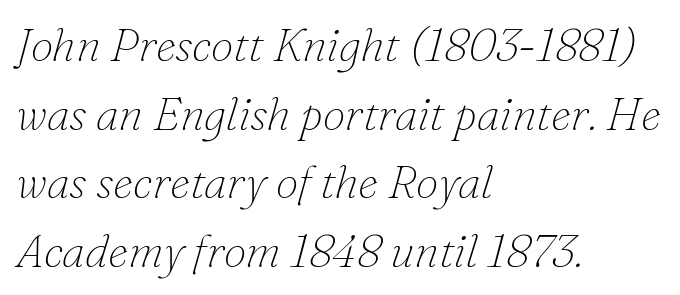
The image shows 46 px thin serif type, italic (leaning right); set left-aligned, normal line spacing (1.49x), normal letter spacing, not underlined; low stroke contrast and a small x-height.
